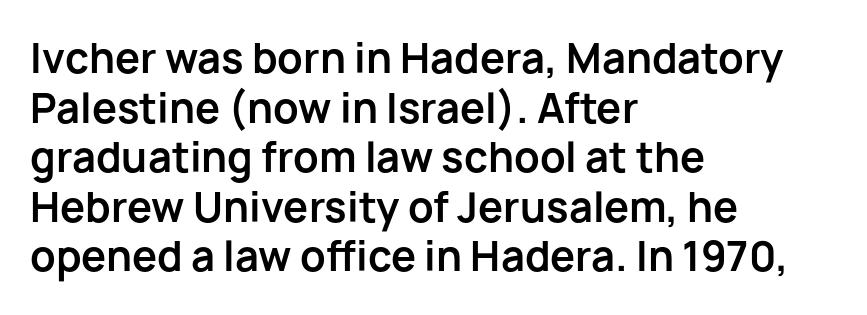
The image shows 40 px bold sans-serif type, upright; set left-aligned, line spacing 1.24x, normal letter spacing, not underlined; low stroke contrast and a medium x-height.
